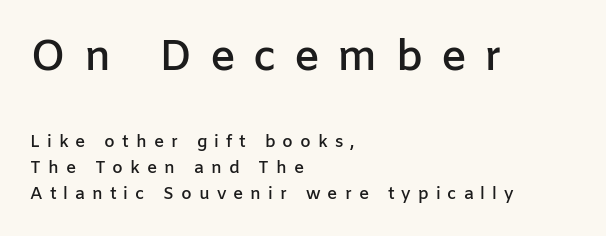
Each letter's strokes conclude bluntly, with no projecting serifs. Bigger letters appear in the top chunk; the bottom chunk is reduced. Underlining? Definitely not there. The tracking jumps out immediately: characters are airy and widely separated. Leading: standard.
